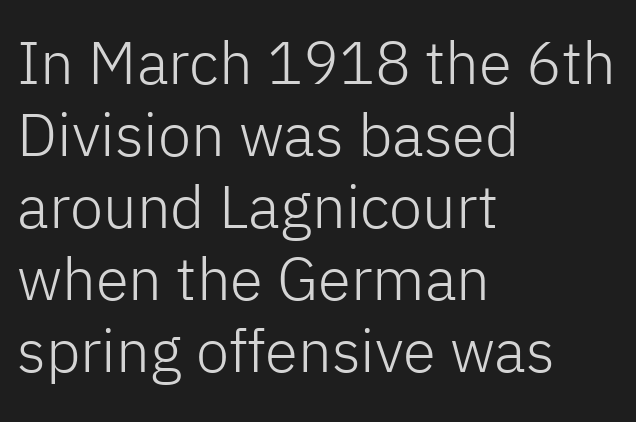
These lines are rendered in a variable-pitch font. Layout note: lines flush left. The weight would be labelled regular, book, light, or lighter still. This rendering leaves character spacing at its baseline value.
